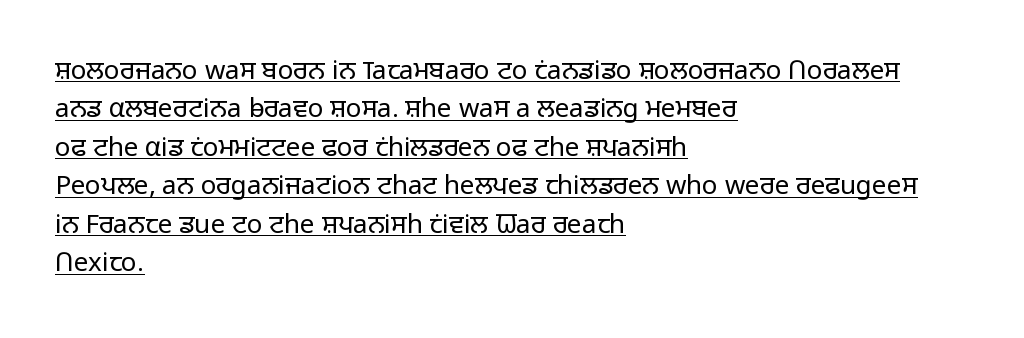
{"italic": "no", "bold": "no", "underline": "yes", "align": "left", "line_spacing": "normal", "line_spacing_ratio": 1.48, "letter_spacing": "normal", "letter_spacing_em": 0.0, "glyph_px": 26}
